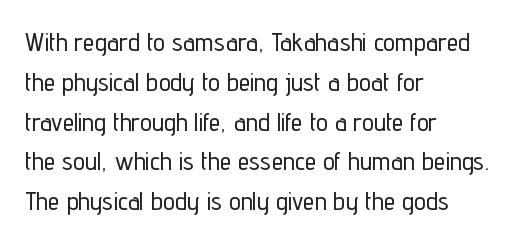
The image shows 26 px text type, upright; set left-aligned, normal line spacing (1.53x), normal letter spacing, not underlined.
